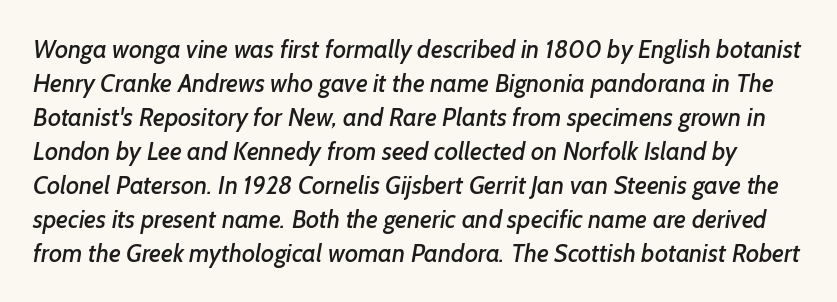
The image shows 25 px text type; set normal line spacing (1.36x), normal letter spacing, not underlined.
